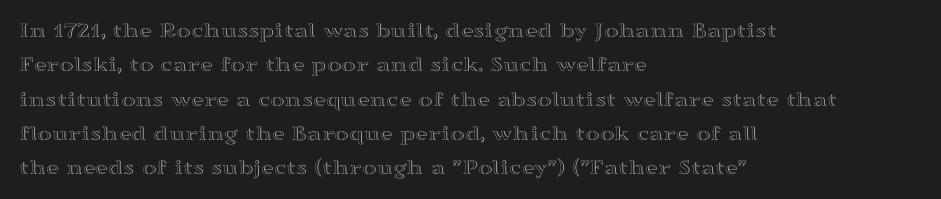
Teacher's note: observe the even left margin — that is flush-left alignment. The passage shown has conventional tracking throughout. It's the straight-up-and-down kind of type. The block of text has a typical density, with ordinary space between rows. The area under the type is left untouched.
